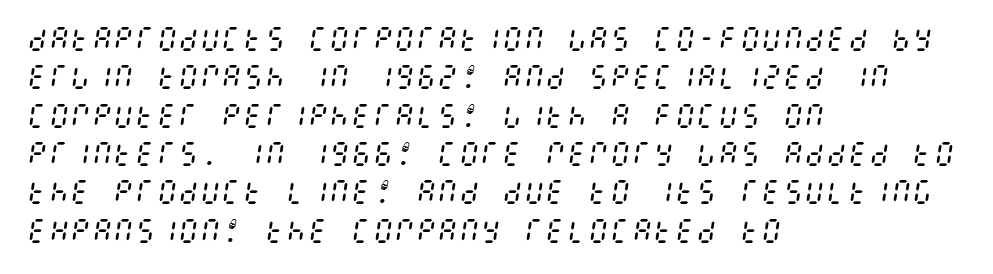
Compared with typical paragraphs, the rows here are spaced about the same. Letters rest on an invisible, unmarked baseline. A typesetter would mark this as italic. These lines are set flush left with a ragged right edge. Caption: face not bold, strokes unweighted.
